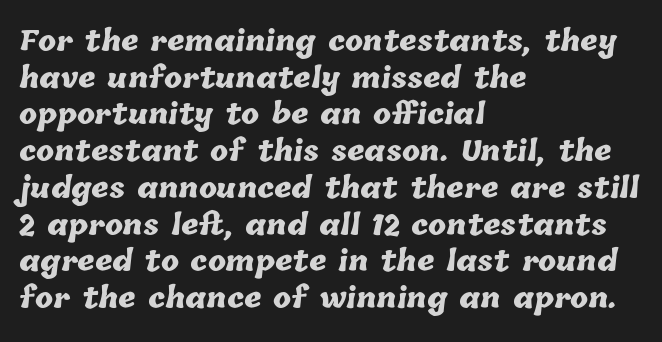
One glance says typical: line gaps are just what's usual. Caption: multi-line text, flush left, ragged right. The letterforms sit shoulder to shoulder at normal distance. The sample has been set heavy, in full bold. Descenders hang freely into open space.
